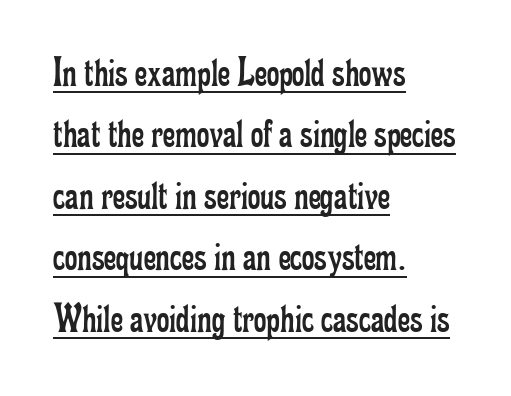
{"serif": "yes", "italic": "no", "bold": "no", "weight": "regular", "width": "condensed", "stroke_contrast": "low", "x_height": "small", "monospaced": "no", "underline": "yes", "align": "left", "line_spacing": "normal", "line_spacing_ratio": 1.43, "letter_spacing": "normal", "letter_spacing_em": 0.0, "glyph_px": 43}
